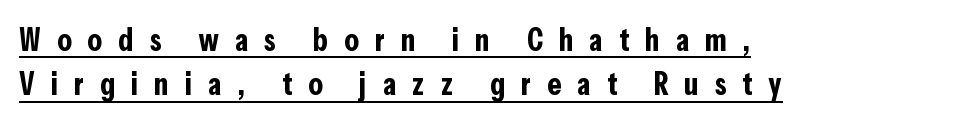
Q: Is the text bold? A: Yes.
Q: Is the text italic (slanted)? A: No, it is upright.
Q: Is the typeface a serif or a sans-serif typeface? A: Sans-serif.
Q: Is the text underlined? A: Yes.
Q: How is the paragraph aligned? A: Left-aligned.
Q: Is the spacing between letters normal or unusually wide? A: Unusually wide.
Q: Is the spacing between lines tight, normal or loose? A: Normal.
Q: Width (condensed, normal, or wide)? A: Condensed.
Q: Stroke contrast? A: Low.
Q: x-height? A: Medium.
Q: Monospaced? A: No.
